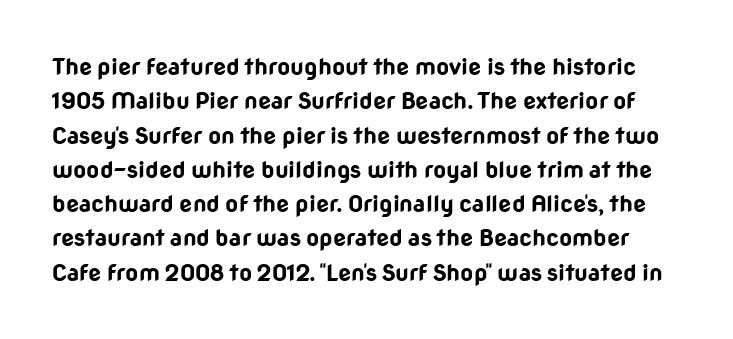
The letters are bold, with thick, heavy strokes. Descender tails drop into unmarked territory. The leading is moderate, giving the passage an even texture. The typography opts for an upright posture over an oblique one.
